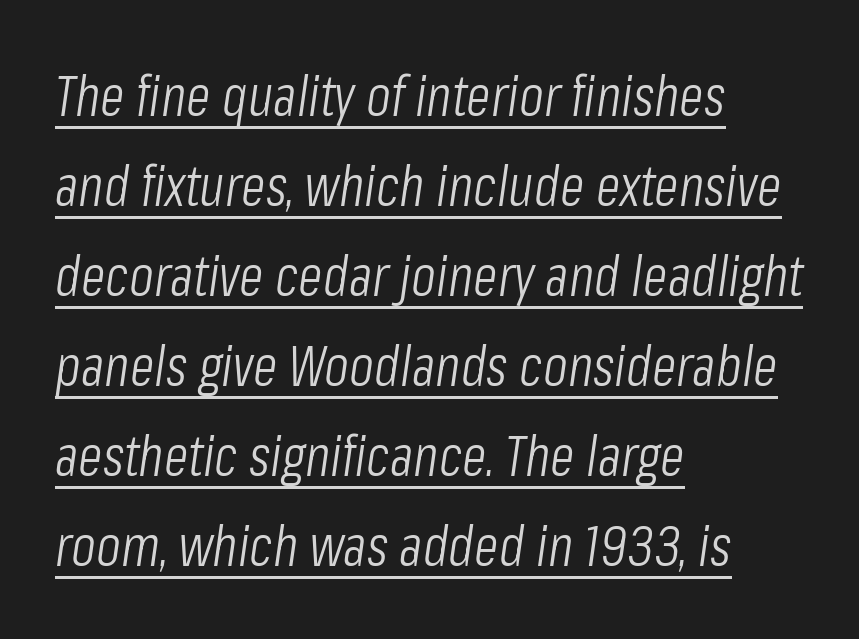
How would I describe the line gaps? Plain and ordinary. The typesetting does not lean heavy: it is not bold. In designer terms, the underline attribute is active on this setting. This rendering leaves character spacing at its baseline value.
